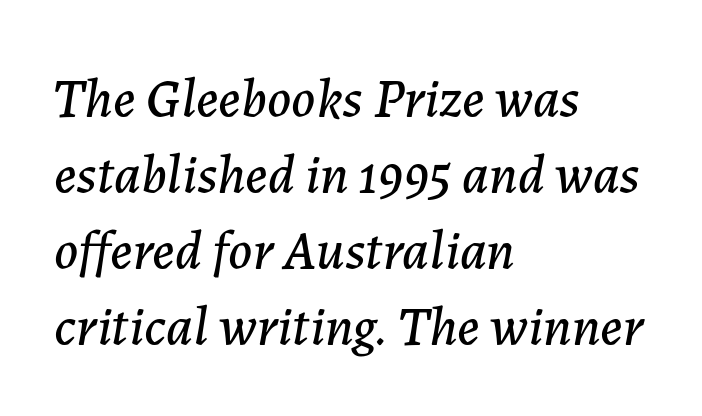
The image shows 55 px text type, italic (leaning right); set left-aligned, normal line spacing (1.38x), normal letter spacing, not underlined; low stroke contrast and a medium x-height.
